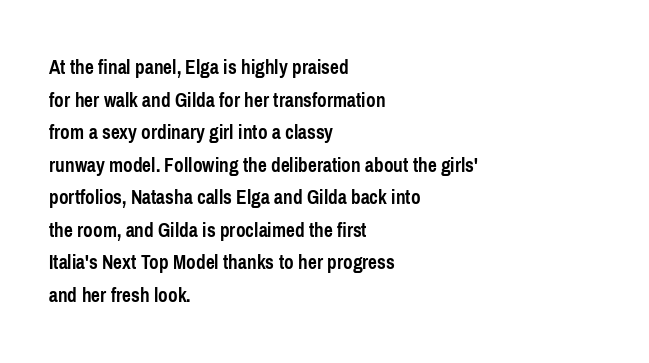
{"italic": "no", "bold": "yes", "underline": "no", "align": "left", "line_spacing": "normal", "line_spacing_ratio": 1.55, "letter_spacing": "normal", "letter_spacing_em": 0.0, "glyph_px": 21}
